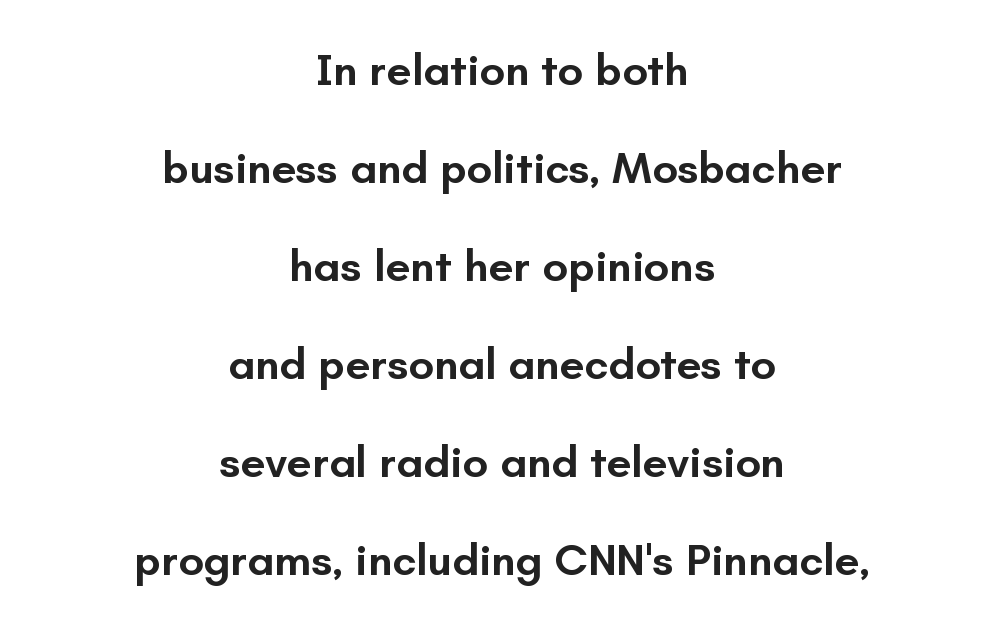
Alignment: centered. Check where the strokes stop: nothing finishes them off — pure sans. Does the leading feel generous? Absolutely, it's lavish. Stroke thickness is moderately raised; the sample reads as semibold.
